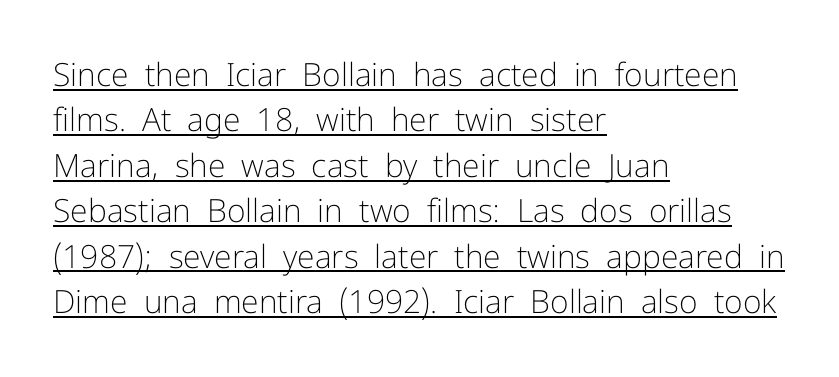
{"serif": "no", "italic": "no", "bold": "no", "weight": "light", "width": "normal", "stroke_contrast": "low", "x_height": "medium", "monospaced": "no", "underline": "yes", "align": "left", "line_spacing": "normal", "line_spacing_ratio": 1.42, "letter_spacing": "normal", "letter_spacing_em": 0.0, "glyph_px": 32}
